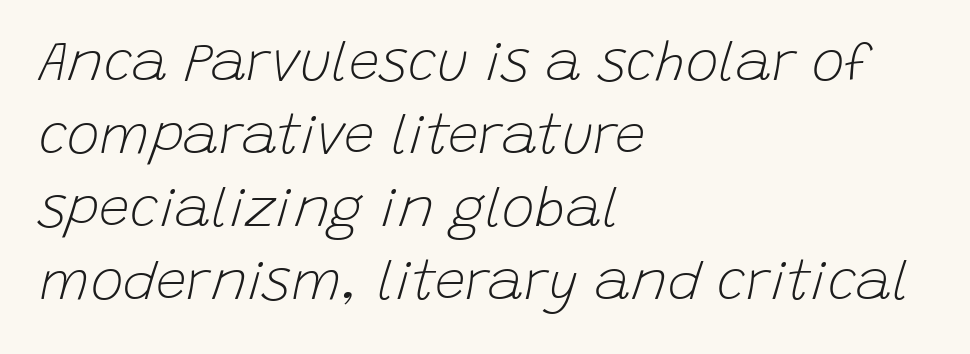
The image shows 55 px light type, italic (leaning right); set left-aligned, normal line spacing (1.33x), normal letter spacing, not underlined; low stroke contrast and a large x-height.
